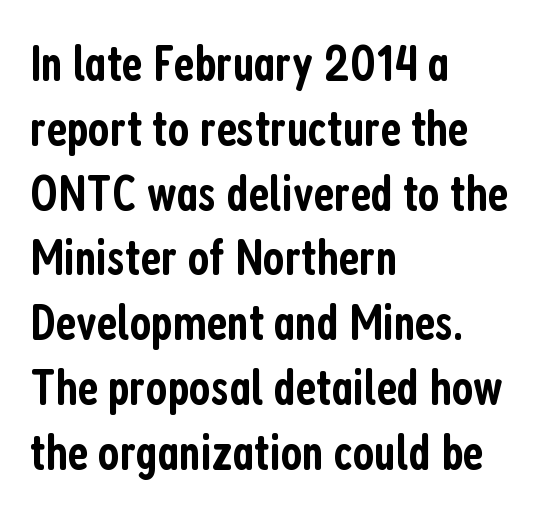
Caption: multi-line text, flush left, ragged right. Its strokes are somewhat broadened, the hallmark of semibold type. Vertical strokes here are truly vertical. Note the varied advance widths — an 'i' is clearly narrower than an 'm'. Glance below the letters and you will spot only blank space.
